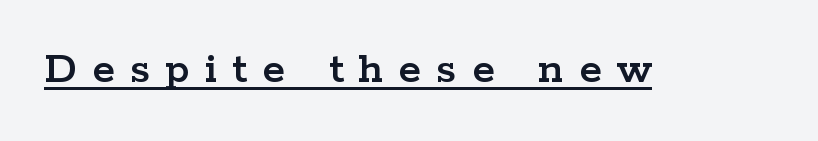
The image shows 46 px wide serif type, upright; set unusually wide letter spacing (+0.33 em), underlined; low stroke contrast and a medium x-height.
